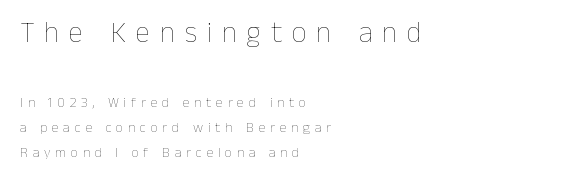
The image shows 29 px thin type, upright; set left-aligned, line spacing 1.81x, unusually wide letter spacing (+0.34 em), not underlined; the first (top) block is 2.07x larger; low stroke contrast and a medium x-height.
